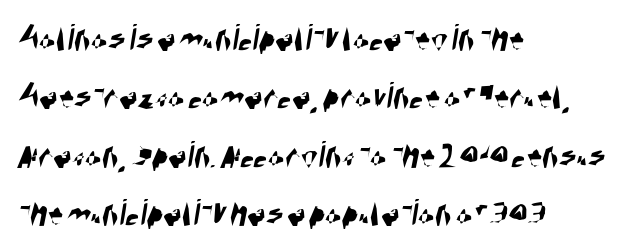
The image shows 39 px condensed sans-serif type; set left-aligned, normal line spacing (1.5x), normal letter spacing, not underlined; high stroke contrast and a large x-height.
